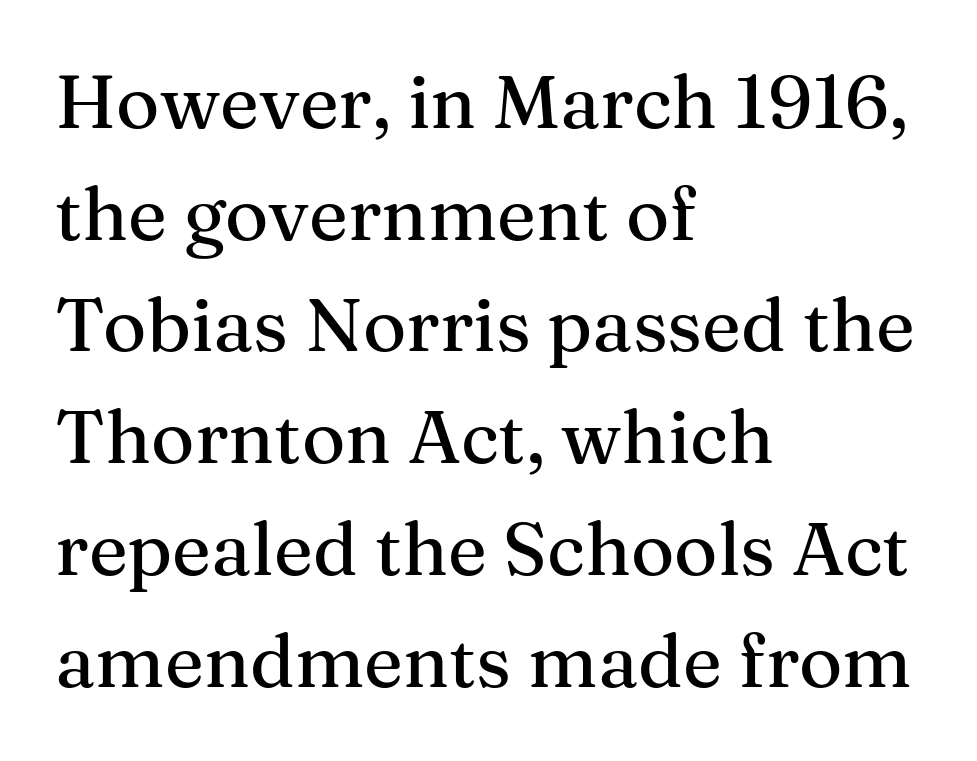
Q: Is the text italic (slanted)? A: No, it is upright.
Q: Is the typeface a serif or a sans-serif typeface? A: Serif.
Q: Is the text underlined? A: No.
Q: How is the paragraph aligned? A: Left-aligned.
Q: Is the spacing between letters normal or unusually wide? A: Normal.
Q: Is the spacing between lines tight, normal or loose? A: Normal.
Q: Width (condensed, normal, or wide)? A: Normal.
Q: Stroke contrast? A: Medium.
Q: x-height? A: Medium.
Q: Monospaced? A: No.
